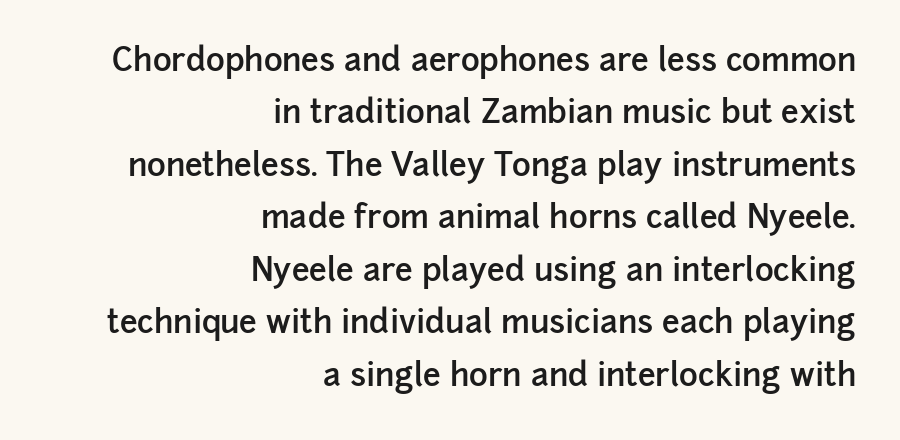
A typesetter would call this leading conventional body-copy spacing. Heft: intermediate — a semibold. Character widths vary here, with narrow letters taking less room than wide ones. Anything drawn beneath the words? Only blank space. Ordinary non-slanted type is in use.
